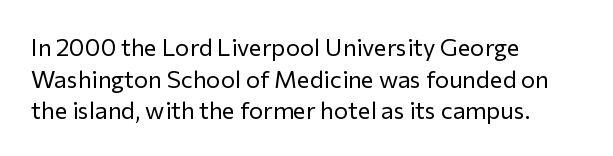
{"italic": "no", "bold": "no", "underline": "no", "align": "left", "line_spacing": "normal", "line_spacing_ratio": 1.32, "letter_spacing": "normal", "letter_spacing_em": 0.0, "glyph_px": 24}
